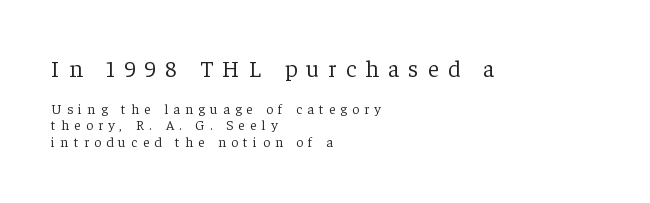
{"italic": "no", "bold": "no", "underline": "no", "align": "left", "line_spacing_ratio": 1.19, "letter_spacing": "wide", "letter_spacing_em": 0.38, "larger_block": "first", "size_ratio": 1.71, "glyph_px": 24}
